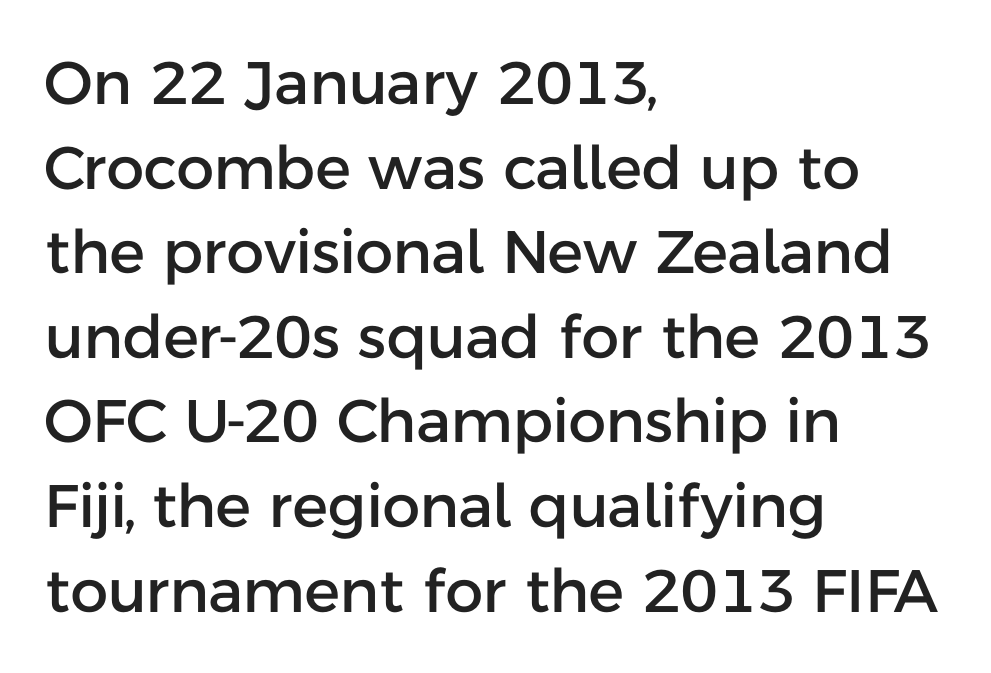
Each row of text sits above clean, open space. Inter-character spacing is left at the font's built-in metrics. Looks like regular typesetting: each glyph gets only the width it needs. Teacher's note: observe the even left margin — that is flush-left alignment.
